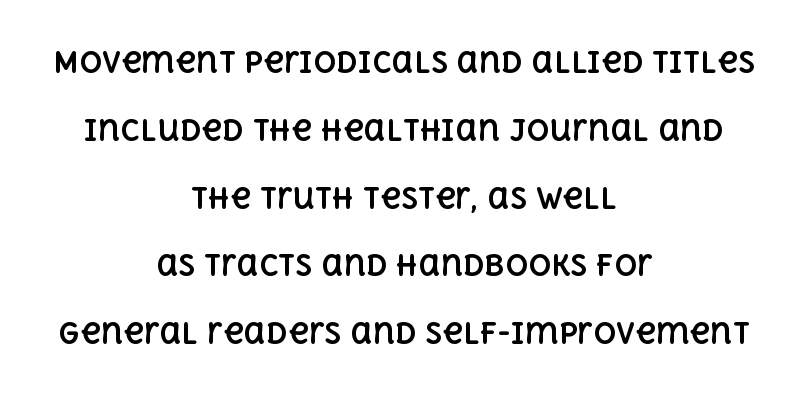
Each row of text sits above clean, open space. Think of a printed novel: that variable character pitch is what you see here. Alignment: centered. A roman cut, with each character standing at attention. Between one letter and the next there's only the usual sliver of space.
